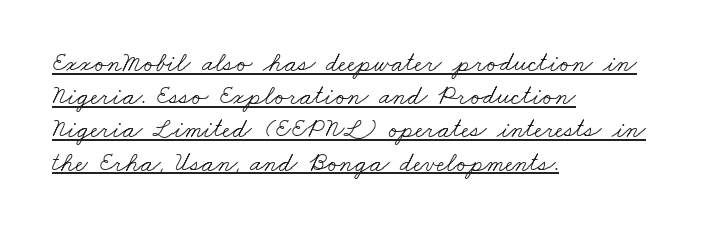
In designer terms, the underline attribute is active on this setting. If you drew a ruler down the left edge, every line would touch it. Compared with typical body copy, the letter spacing here is the same. Bold? No — there's no thickening of the strokes.
